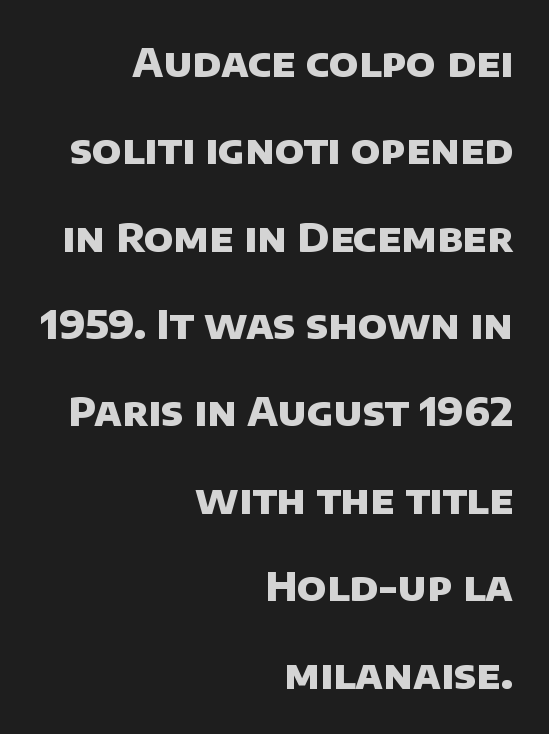
The image shows 39 px heavy sans-serif type; set right-aligned, loose line spacing (2.24x), normal letter spacing, not underlined; low stroke contrast and a large x-height.
